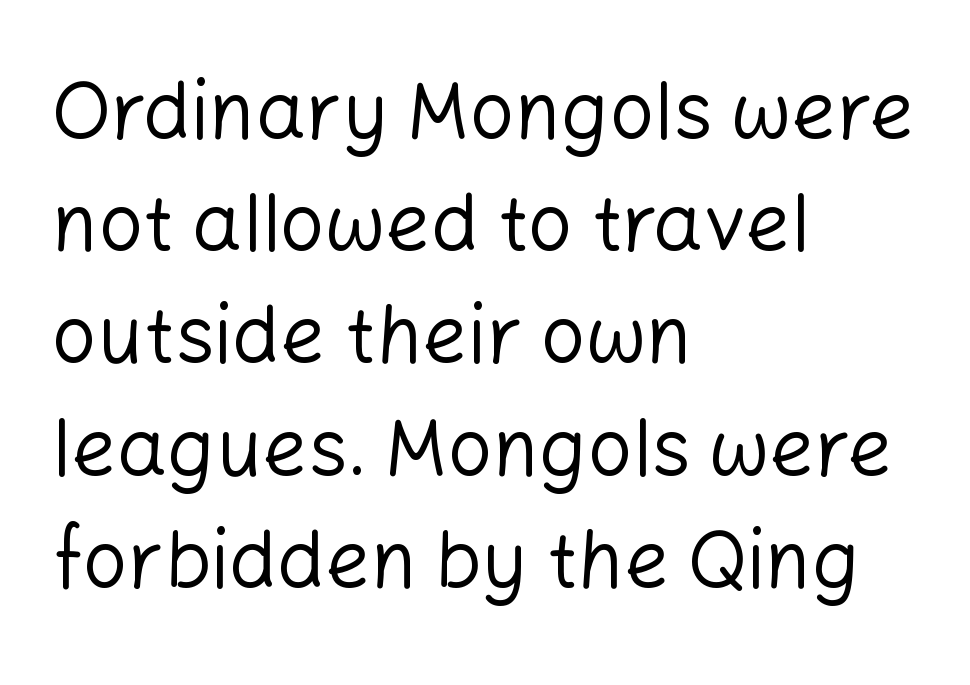
The image shows 79 px regular-weight sans-serif type, upright; set left-aligned, normal line spacing (1.42x), normal letter spacing, not underlined; low stroke contrast and a medium x-height.
